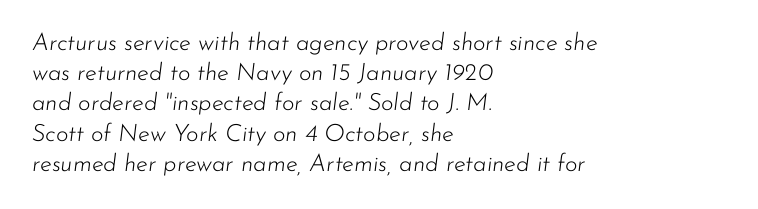
Q: Is the text bold? A: No.
Q: Is the text italic (slanted)? A: Yes, it leans right by about 7 degrees.
Q: Is the text underlined? A: No.
Q: How is the paragraph aligned? A: Left-aligned.
Q: Is the spacing between letters normal or unusually wide? A: Normal.
Q: Is the spacing between lines tight, normal or loose? A: Normal.
